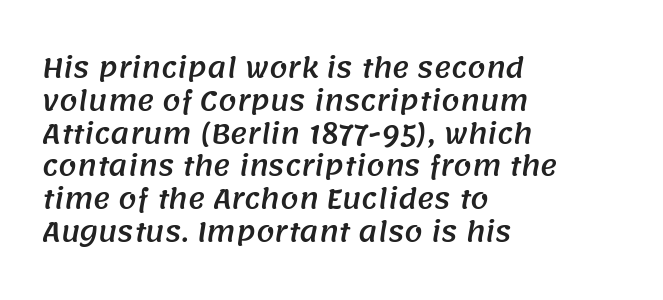
{"underline": "no", "align": "left", "line_spacing": "normal", "line_spacing_ratio": 1.26, "letter_spacing": "normal", "letter_spacing_em": 0.0, "glyph_px": 26}
